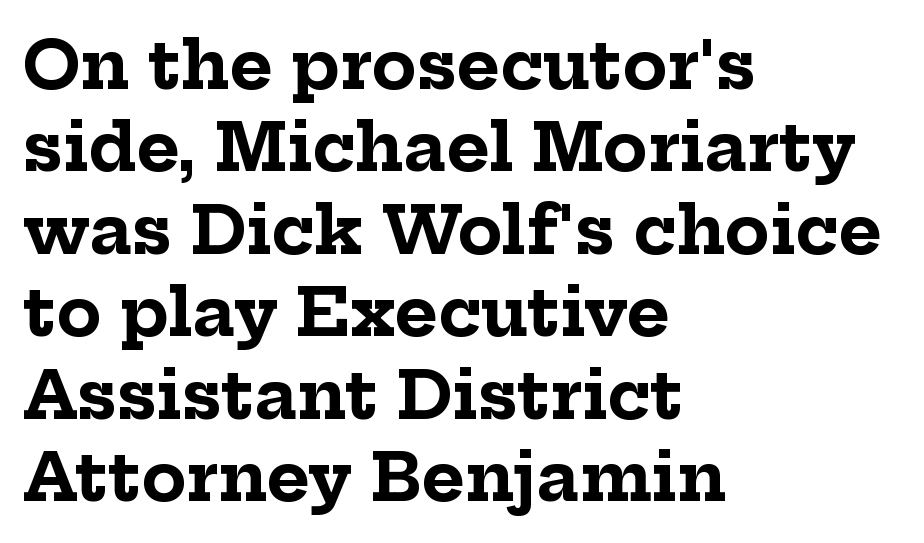
The image shows 66 px bold serif type, upright; set left-aligned, normal line spacing (1.25x), normal letter spacing, not underlined; low stroke contrast and a medium x-height.
